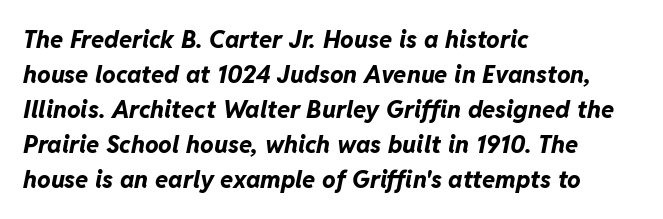
The image shows 24 px bold type, italic (leaning right); set left-aligned, normal line spacing (1.46x), normal letter spacing, not underlined.
